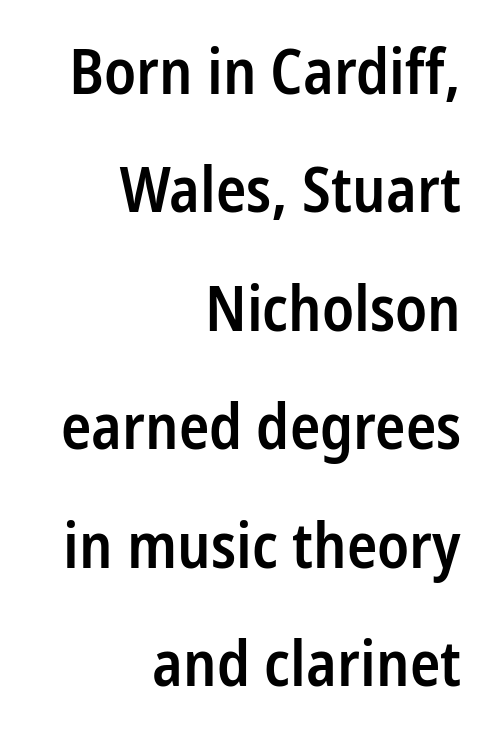
The image shows 63 px semibold, condensed sans-serif type, upright; set right-aligned, line spacing 1.88x, normal letter spacing, not underlined; low stroke contrast and a medium x-height.
